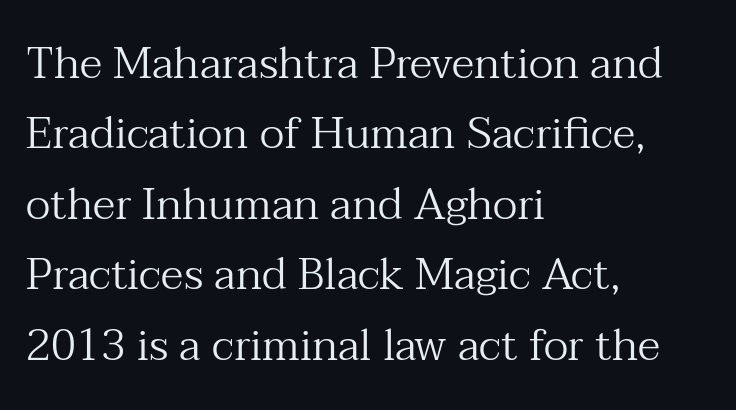
Q: Is the text bold? A: No.
Q: Is the text italic (slanted)? A: No, it is upright.
Q: Is the typeface a serif or a sans-serif typeface? A: Serif.
Q: Is the text underlined? A: No.
Q: How is the paragraph aligned? A: Left-aligned.
Q: Is the spacing between letters normal or unusually wide? A: Normal.
Q: Is the spacing between lines tight, normal or loose? A: Normal.
Q: Width (condensed, normal, or wide)? A: Normal.
Q: Stroke contrast? A: Medium.
Q: x-height? A: Medium.
Q: Monospaced? A: No.
